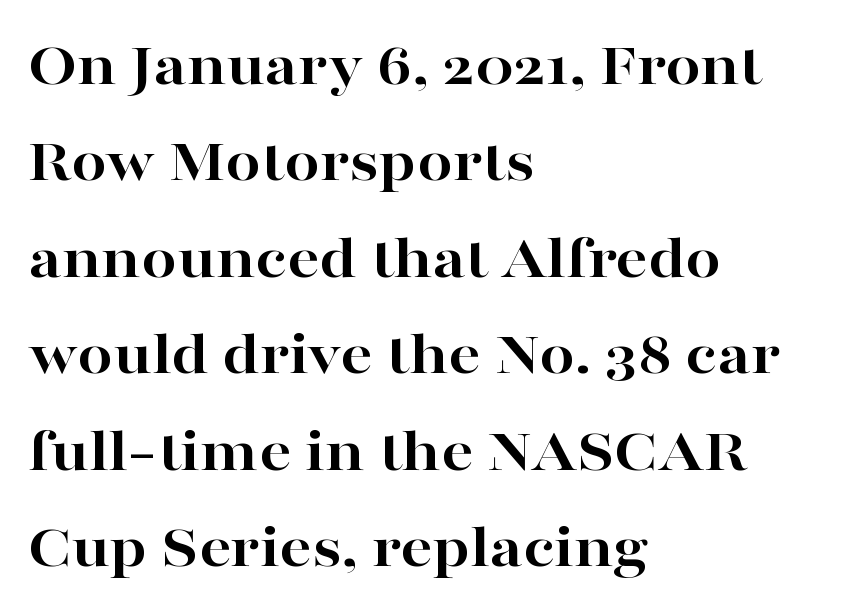
Q: Is the text bold? A: Yes.
Q: Is the text italic (slanted)? A: No, it is upright.
Q: Is the typeface a serif or a sans-serif typeface? A: Serif.
Q: Is the text underlined? A: No.
Q: How is the paragraph aligned? A: Left-aligned.
Q: Is the spacing between letters normal or unusually wide? A: Normal.
Q: Is the spacing between lines tight, normal or loose? A: Normal.
Q: Width (condensed, normal, or wide)? A: Wide.
Q: Stroke contrast? A: High.
Q: x-height? A: Medium.
Q: Monospaced? A: No.
